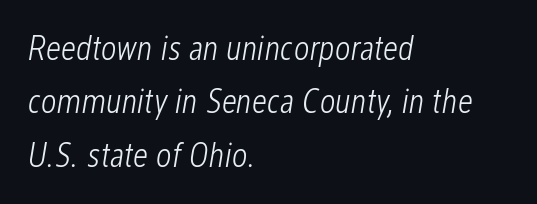
The image shows 34 px light, condensed type, italic (leaning right); set left-aligned, normal line spacing (1.57x), normal letter spacing, not underlined; low stroke contrast and a medium x-height.
